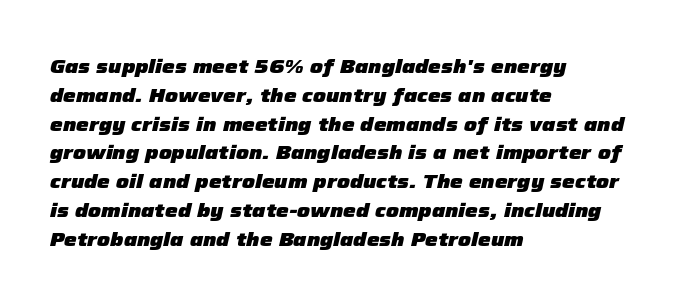
This block has exactly the height ordinary leading produces. Short note: letters normally spaced. These words are printed bold, with thick strokes throughout. Anything drawn beneath the words? Only blank space.
